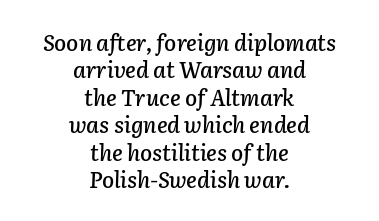
The image shows 22 px text type, italic (leaning right); set centered, normal line spacing (1.25x), normal letter spacing, not underlined.
